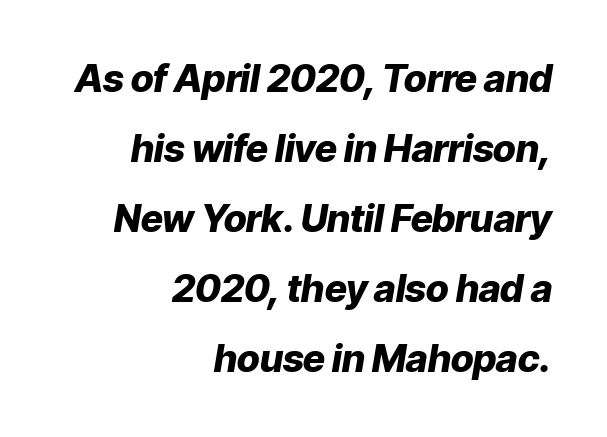
{"italic": "yes", "lean": "right", "slant_degrees": 9, "bold": "yes", "weight": "heavy", "width": "normal", "stroke_contrast": "low", "x_height": "medium", "monospaced": "no", "underline": "no", "align": "right", "line_spacing_ratio": 1.84, "letter_spacing": "normal", "letter_spacing_em": 0.0, "glyph_px": 38}
